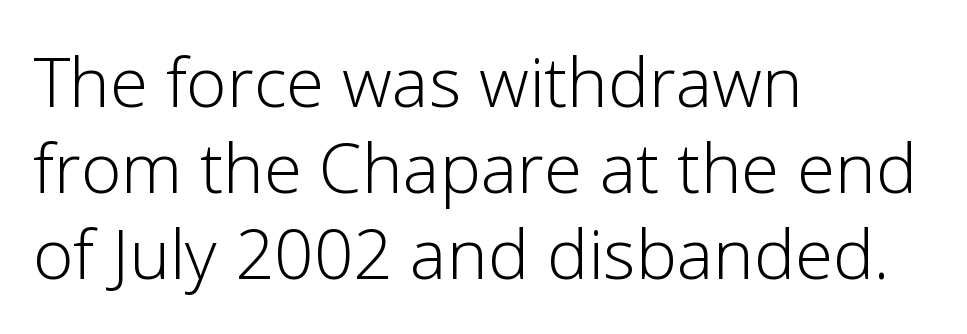
The image shows 69 px light sans-serif type, upright; set left-aligned, normal line spacing (1.25x), normal letter spacing, not underlined; low stroke contrast and a medium x-height.
